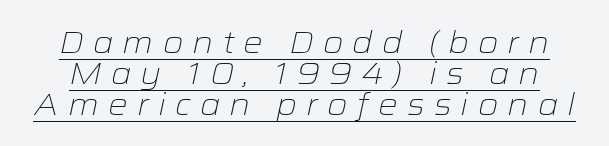
The image shows 31 px light, wide type, italic (leaning right); set tight line spacing (1.0x), unusually wide letter spacing (+0.29 em), underlined; low stroke contrast and a medium x-height.
